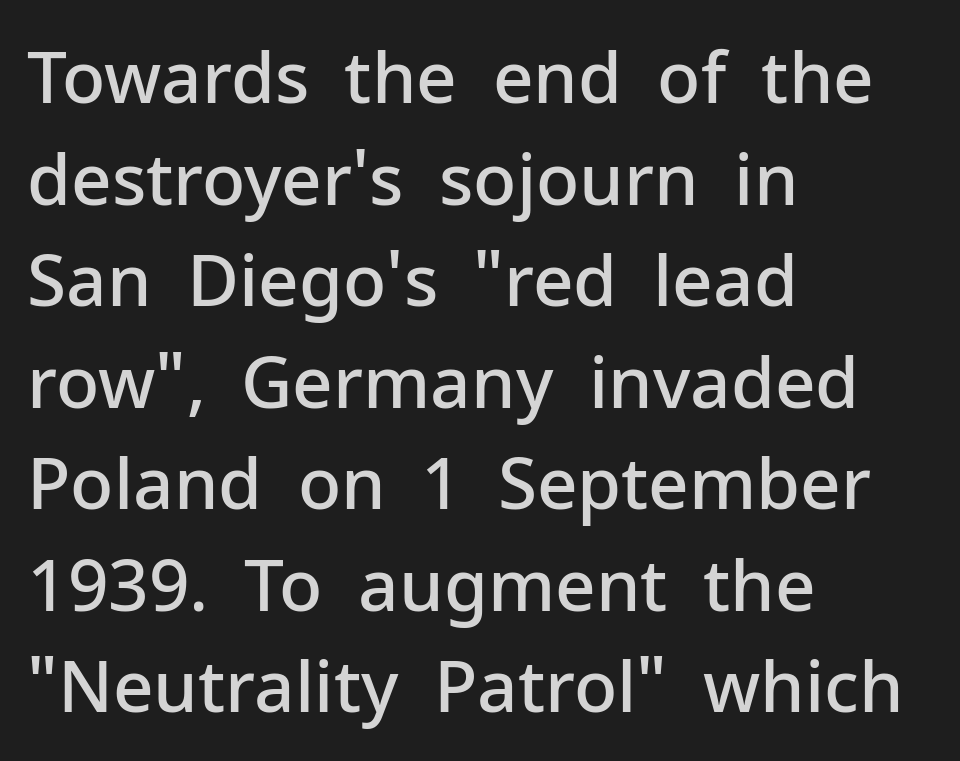
The image shows 71 px semibold sans-serif type, upright; set left-aligned, normal line spacing (1.43x), normal letter spacing, not underlined; low stroke contrast and a medium x-height.
